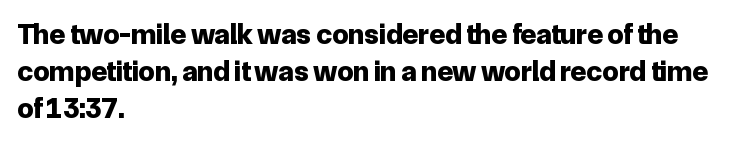
{"serif": "no", "italic": "no", "bold": "yes", "weight": "bold", "width": "normal", "stroke_contrast": "low", "x_height": "medium", "monospaced": "no", "underline": "no", "align": "left", "line_spacing": "normal", "line_spacing_ratio": 1.27, "letter_spacing": "normal", "letter_spacing_em": 0.0, "glyph_px": 29}
